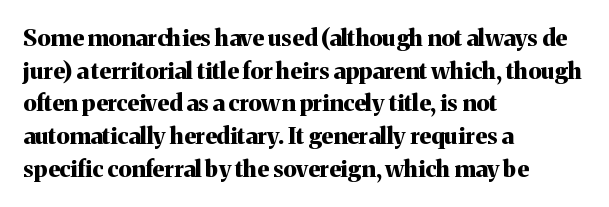
Q: Is the text bold? A: Yes.
Q: Is the text italic (slanted)? A: No, it is upright.
Q: Is the text underlined? A: No.
Q: How is the paragraph aligned? A: Left-aligned.
Q: Is the spacing between letters normal or unusually wide? A: Normal.
Q: Is the spacing between lines tight, normal or loose? A: Normal.
